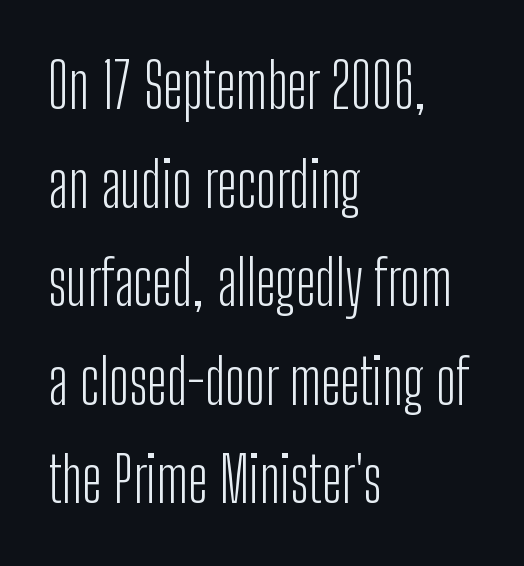
The image shows 62 px light, condensed sans-serif type, upright; set left-aligned, normal line spacing (1.59x), normal letter spacing, not underlined; low stroke contrast and a medium x-height.
